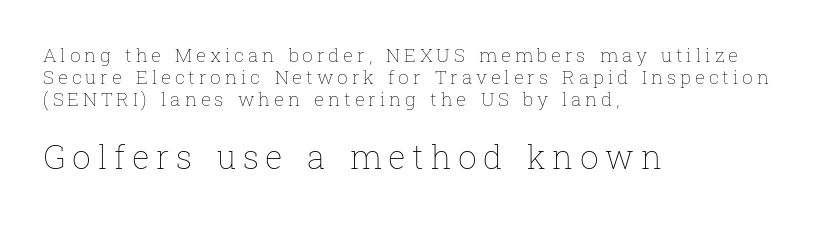
{"italic": "no", "bold": "no", "weight": "thin", "width": "normal", "stroke_contrast": "low", "x_height": "medium", "monospaced": "no", "underline": "no", "align": "left", "line_spacing_ratio": 1.16, "letter_spacing": "wide", "letter_spacing_em": 0.2, "larger_block": "second", "size_ratio": 1.74, "glyph_px": 33}
